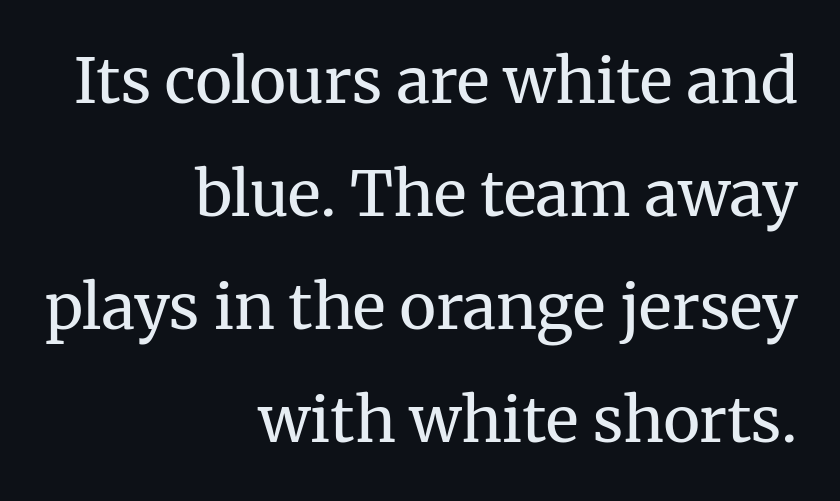
The image shows 62 px regular-weight serif type, upright; set right-aligned, line spacing 1.82x, normal letter spacing, not underlined; medium stroke contrast and a medium x-height.
